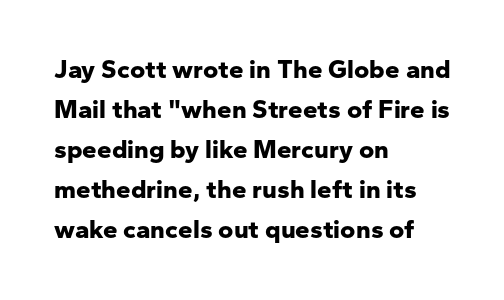
{"italic": "no", "bold": "yes", "underline": "no", "align": "left", "line_spacing": "normal", "line_spacing_ratio": 1.54, "letter_spacing": "normal", "letter_spacing_em": 0.0, "glyph_px": 26}
